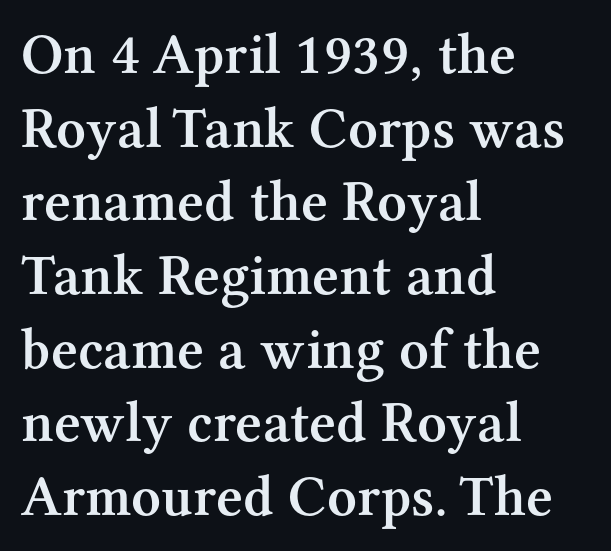
{"serif": "yes", "italic": "no", "bold": "semi", "weight": "semibold", "width": "normal", "stroke_contrast": "medium", "x_height": "medium", "monospaced": "no", "underline": "no", "align": "left", "line_spacing": "normal", "line_spacing_ratio": 1.27, "letter_spacing": "normal", "letter_spacing_em": 0.0, "glyph_px": 58}
